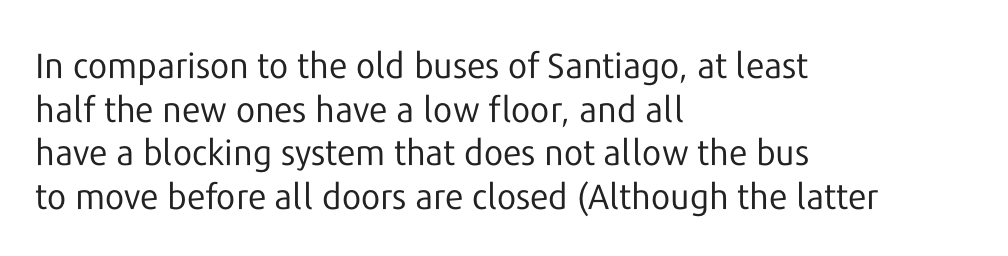
The image shows 35 px regular-weight sans-serif type, upright; set left-aligned, normal line spacing (1.25x), normal letter spacing, not underlined; low stroke contrast and a medium x-height.
